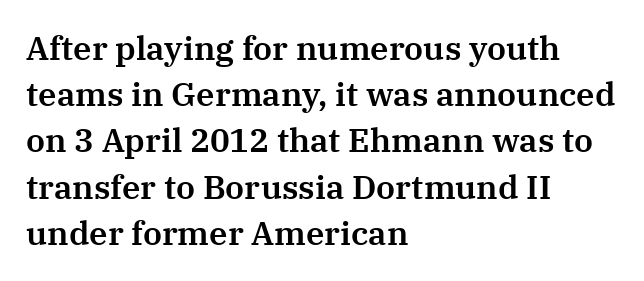
The image shows 33 px serif type, upright; set left-aligned, normal line spacing (1.4x), normal letter spacing, not underlined; medium stroke contrast and a medium x-height.
